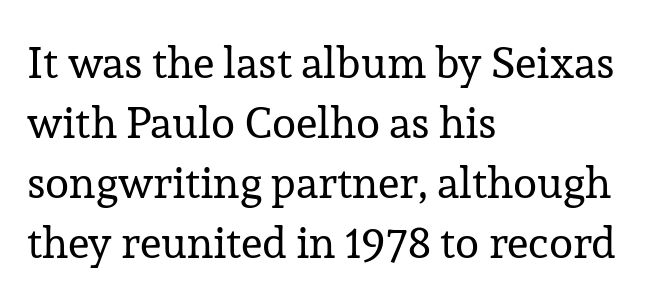
Q: Is the text bold? A: No.
Q: Is the text italic (slanted)? A: No, it is upright.
Q: Is the typeface a serif or a sans-serif typeface? A: Serif.
Q: Is the text underlined? A: No.
Q: How is the paragraph aligned? A: Left-aligned.
Q: Is the spacing between letters normal or unusually wide? A: Normal.
Q: Is the spacing between lines tight, normal or loose? A: Normal.
Q: Width (condensed, normal, or wide)? A: Normal.
Q: Stroke contrast? A: Low.
Q: x-height? A: Medium.
Q: Monospaced? A: No.
